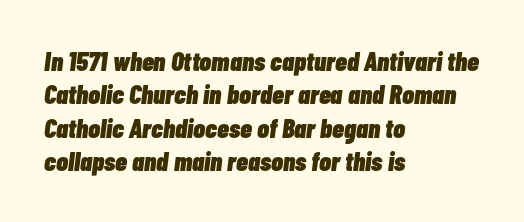
Q: Is the text bold? A: Yes.
Q: Is the text italic (slanted)? A: Yes, it leans right by about 7 degrees.
Q: Is the text underlined? A: No.
Q: How is the paragraph aligned? A: Left-aligned.
Q: Is the spacing between letters normal or unusually wide? A: Normal.
